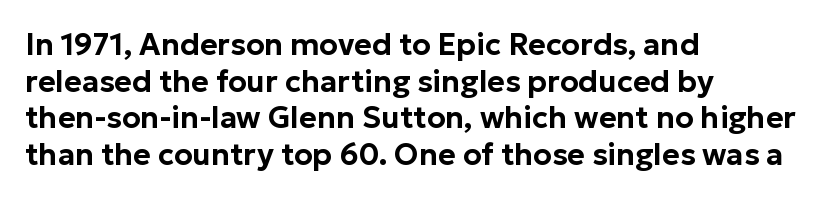
Q: Is the text italic (slanted)? A: No, it is upright.
Q: Is the typeface a serif or a sans-serif typeface? A: Sans-serif.
Q: Is the text underlined? A: No.
Q: How is the paragraph aligned? A: Left-aligned.
Q: Is the spacing between letters normal or unusually wide? A: Normal.
Q: Width (condensed, normal, or wide)? A: Normal.
Q: Stroke contrast? A: Low.
Q: x-height? A: Medium.
Q: Monospaced? A: No.
